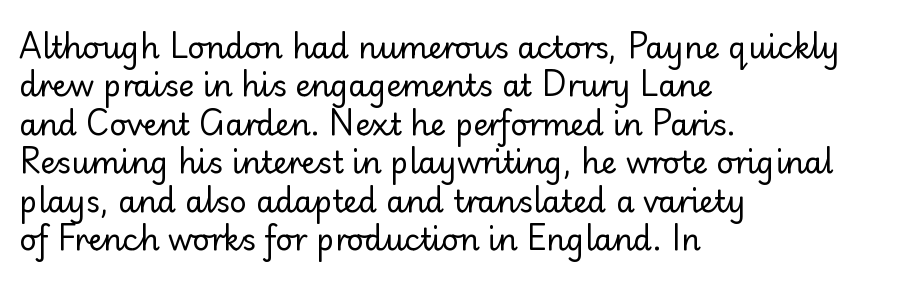
Honestly, the letter spacing is just normal — you wouldn't notice it. You can tell it's not italic because the verticals are truly vertical. Weight: not bold — regular or lighter. A typesetter would call this leading conventional body-copy spacing. All the whitespace from short lines collects on the right.
